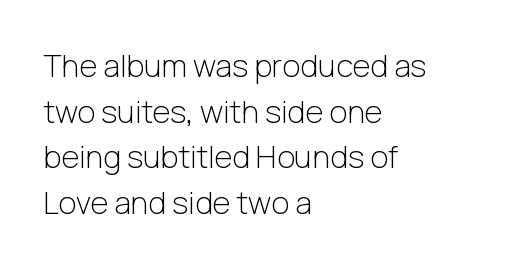
This reads as an unemphasized weight, regular at the heaviest. In CSS terms this would be text-align: left. This rendering leaves character spacing at its baseline value. Vertical spacing — default.
